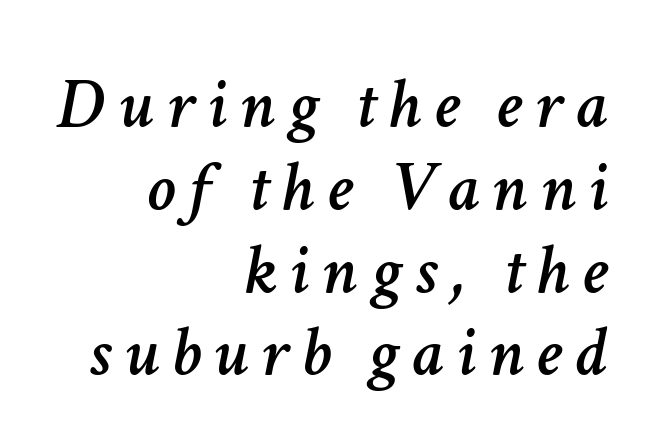
Leading is clearly below the norm, producing a dense column. Here the designer chose a conventional face with non-uniform glyph widths. This rendering uses right alignment, leaving the left contour irregular. An italicized treatment has been applied to the whole sample.
